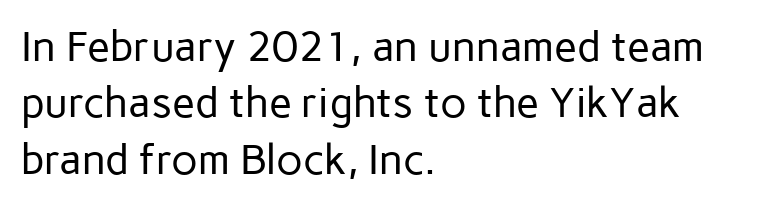
{"serif": "no", "italic": "no", "bold": "no", "weight": "regular", "width": "normal", "stroke_contrast": "low", "x_height": "medium", "monospaced": "no", "underline": "no", "align": "left", "line_spacing": "normal", "line_spacing_ratio": 1.34, "letter_spacing": "normal", "letter_spacing_em": 0.0, "glyph_px": 42}
